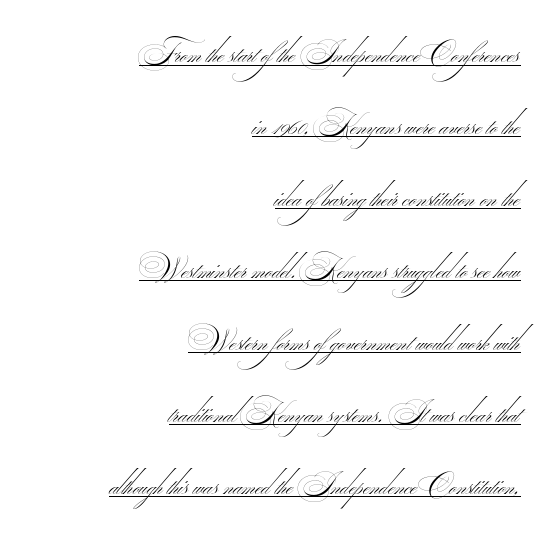
{"serif": "no", "bold": "no", "weight": "thin", "width": "wide", "stroke_contrast": "medium", "monospaced": "no", "underline": "yes", "align": "right", "line_spacing": "loose", "line_spacing_ratio": 2.48, "letter_spacing": "normal", "letter_spacing_em": 0.0, "glyph_px": 29}
